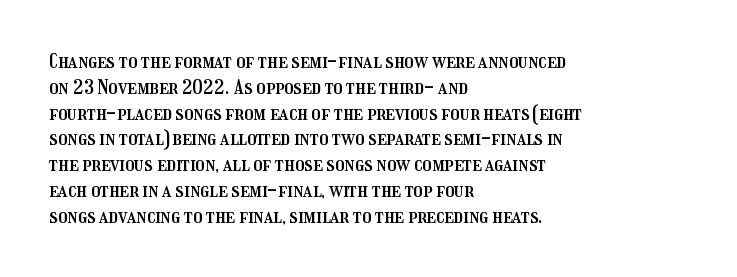
{"italic": "no", "underline": "no", "align": "left", "line_spacing": "normal", "line_spacing_ratio": 1.29, "letter_spacing": "normal", "letter_spacing_em": 0.0, "glyph_px": 20}
